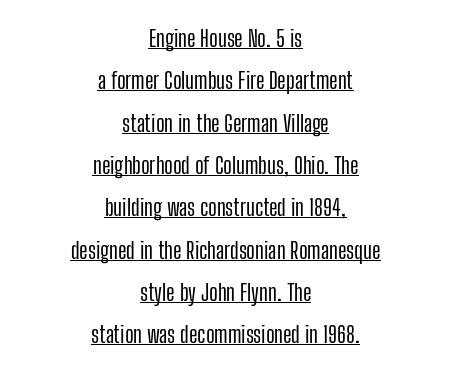
Q: Is the text italic (slanted)? A: No, it is upright.
Q: Is the text underlined? A: Yes.
Q: How is the paragraph aligned? A: Centered.
Q: Is the spacing between letters normal or unusually wide? A: Normal.
